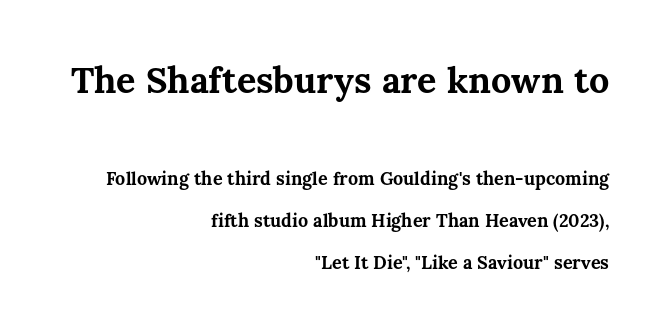
{"italic": "no", "bold": "yes", "weight": "bold", "width": "normal", "stroke_contrast": "medium", "x_height": "medium", "monospaced": "no", "underline": "no", "align": "right", "line_spacing": "loose", "line_spacing_ratio": 2.33, "letter_spacing": "normal", "letter_spacing_em": 0.0, "larger_block": "first", "size_ratio": 2.0, "glyph_px": 36}
